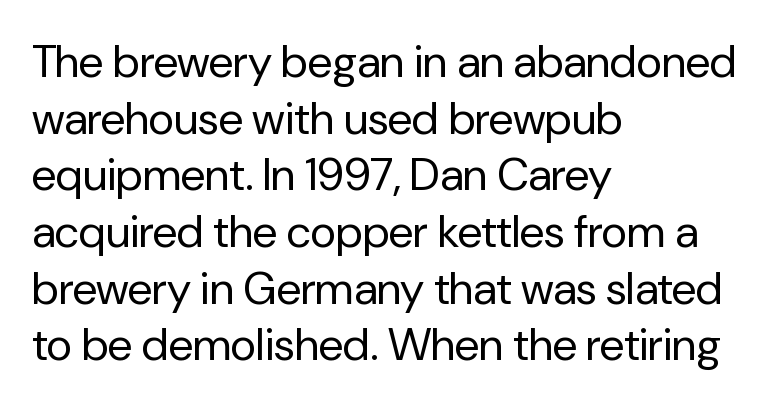
The image shows 45 px regular-weight sans-serif type, upright; set left-aligned, normal line spacing (1.26x), normal letter spacing, not underlined; low stroke contrast and a medium x-height.
